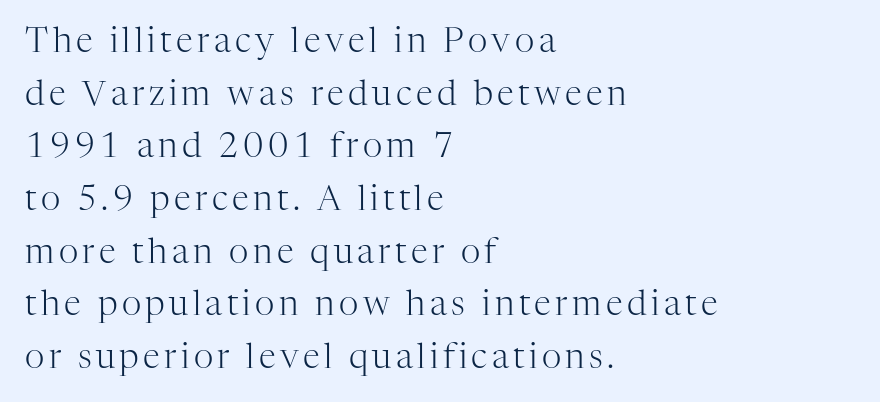
You could not count columns in this text — the font is proportionally spaced. Descender tails drop into unmarked territory. Do the letters lean? They stand straight. Each stroke keeps to a modest, everyday thickness or less. Observe the serifs anchoring each vertical stroke in this sample. In CSS terms this would be text-align: left.
